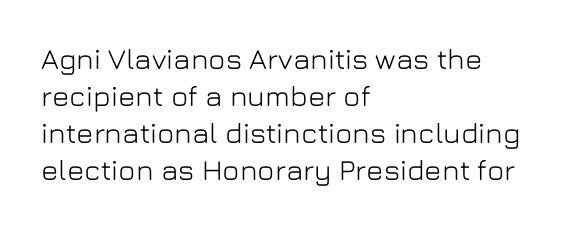
Q: Is the text italic (slanted)? A: No, it is upright.
Q: Is the typeface a serif or a sans-serif typeface? A: Sans-serif.
Q: Is the text underlined? A: No.
Q: How is the paragraph aligned? A: Left-aligned.
Q: Is the spacing between letters normal or unusually wide? A: Normal.
Q: Is the spacing between lines tight, normal or loose? A: Normal.
Q: Width (condensed, normal, or wide)? A: Normal.
Q: Stroke contrast? A: Low.
Q: x-height? A: Medium.
Q: Monospaced? A: No.
